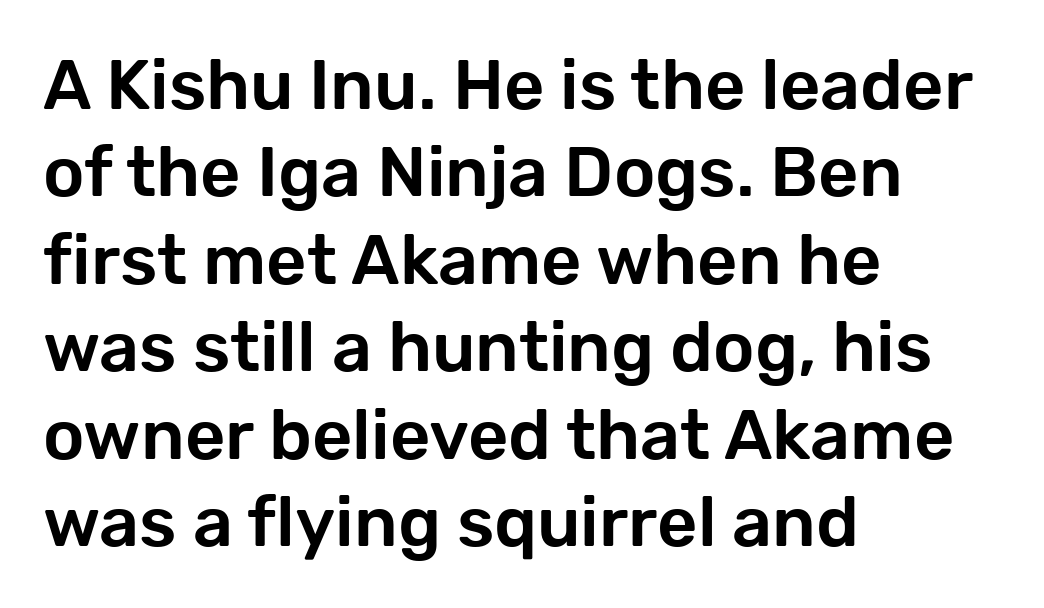
The image shows 70 px sans-serif type, upright; set left-aligned, normal line spacing (1.25x), normal letter spacing, not underlined; low stroke contrast and a medium x-height.
